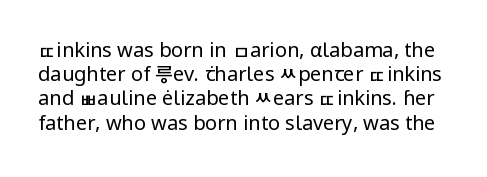
Q: Is the text bold? A: No.
Q: Is the text italic (slanted)? A: No, it is upright.
Q: Is the text underlined? A: No.
Q: Is the spacing between letters normal or unusually wide? A: Normal.
